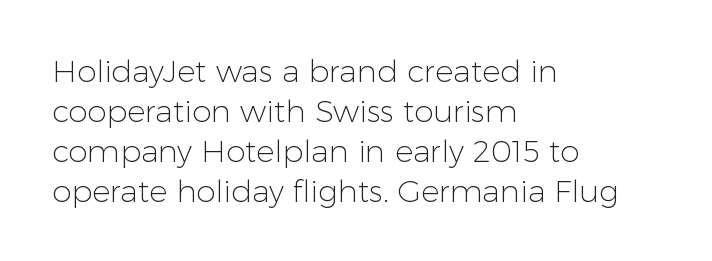
Q: Is the text bold? A: No.
Q: Is the text italic (slanted)? A: No, it is upright.
Q: Is the typeface a serif or a sans-serif typeface? A: Sans-serif.
Q: Is the text underlined? A: No.
Q: How is the paragraph aligned? A: Left-aligned.
Q: Is the spacing between letters normal or unusually wide? A: Normal.
Q: Is the spacing between lines tight, normal or loose? A: Normal.
Q: Width (condensed, normal, or wide)? A: Normal.
Q: Stroke contrast? A: Low.
Q: x-height? A: Medium.
Q: Monospaced? A: No.
